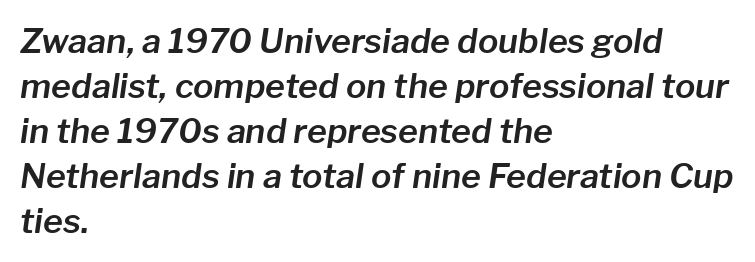
Q: Is the text italic (slanted)? A: Yes, it leans right by about 8 degrees.
Q: Is the text underlined? A: No.
Q: How is the paragraph aligned? A: Left-aligned.
Q: Is the spacing between letters normal or unusually wide? A: Normal.
Q: Is the spacing between lines tight, normal or loose? A: Normal.
Q: Width (condensed, normal, or wide)? A: Normal.
Q: Stroke contrast? A: Low.
Q: x-height? A: Medium.
Q: Monospaced? A: No.
